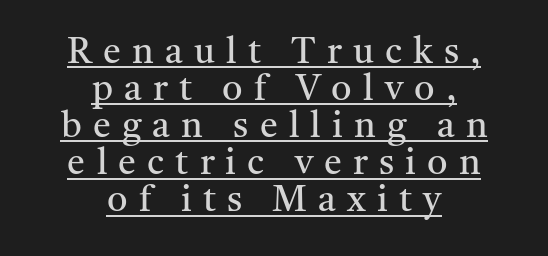
{"serif": "yes", "italic": "no", "bold": "no", "weight": "regular", "width": "normal", "stroke_contrast": "medium", "x_height": "medium", "monospaced": "no", "underline": "yes", "align": "center", "line_spacing": "tight", "line_spacing_ratio": 1.03, "letter_spacing": "wide", "letter_spacing_em": 0.31, "glyph_px": 36}
